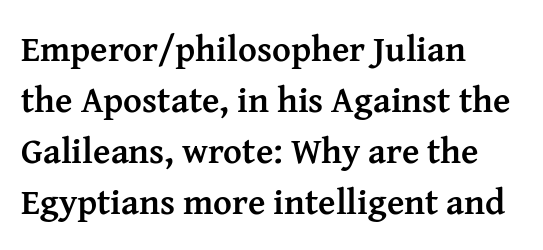
{"serif": "yes", "italic": "no", "bold": "yes", "weight": "semibold", "width": "normal", "stroke_contrast": "medium", "x_height": "medium", "monospaced": "no", "underline": "no", "align": "left", "line_spacing": "normal", "line_spacing_ratio": 1.42, "letter_spacing": "normal", "letter_spacing_em": 0.0, "glyph_px": 36}
